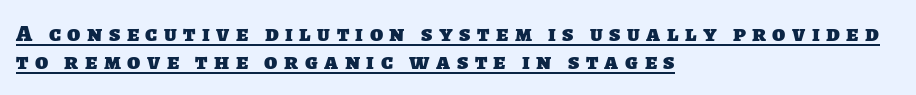
The image shows 24 px bold type; set left-aligned, line spacing 1.18x, unusually wide letter spacing (+0.27 em), underlined.
